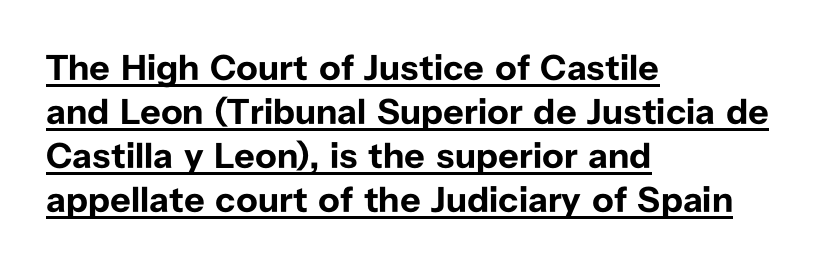
Q: Is the text bold? A: Yes.
Q: Is the text italic (slanted)? A: No, it is upright.
Q: Is the typeface a serif or a sans-serif typeface? A: Sans-serif.
Q: Is the text underlined? A: Yes.
Q: How is the paragraph aligned? A: Left-aligned.
Q: Is the spacing between letters normal or unusually wide? A: Normal.
Q: Width (condensed, normal, or wide)? A: Normal.
Q: Stroke contrast? A: Low.
Q: x-height? A: Medium.
Q: Monospaced? A: No.
